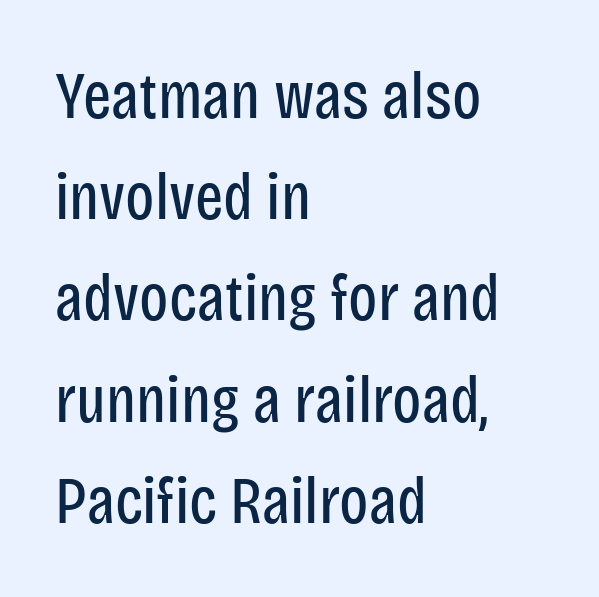
The image shows 67 px regular-weight, condensed sans-serif type, upright; set left-aligned, normal line spacing (1.51x), normal letter spacing, not underlined; low stroke contrast and a large x-height.
